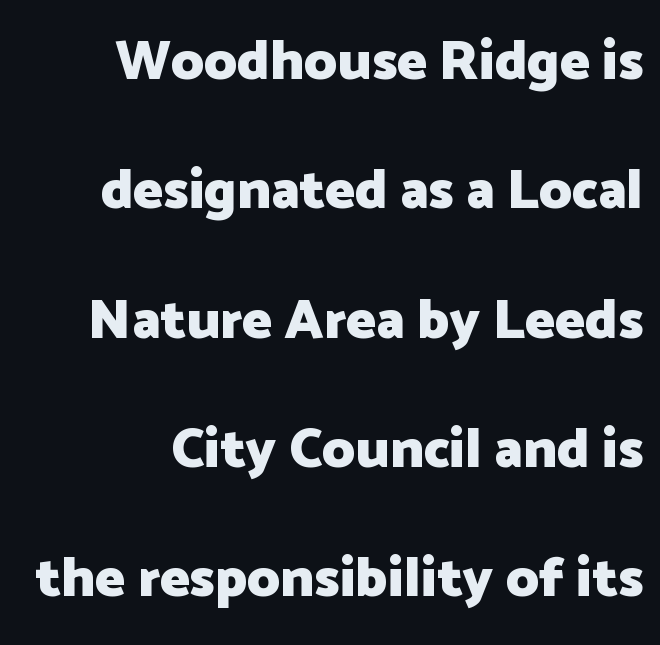
If you drew a ruler down the right edge, every line would touch it. These lines keep a tight, regular rhythm from letter to letter. The letters stand straight up with perfectly vertical stems. Quick note: interline space is abundant. Unlike a traditional serif, this face leaves its strokes unadorned. The rendering uses natural spacing where letterforms have individual widths.
